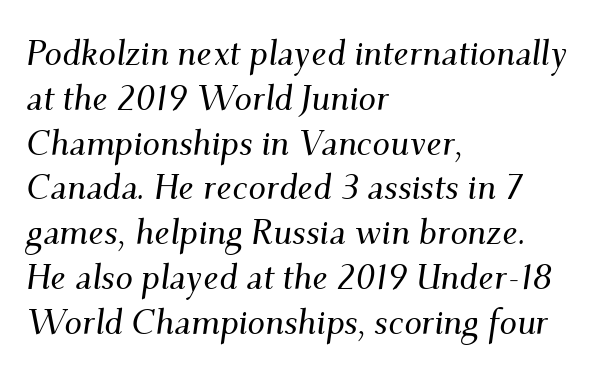
Type without underlining. The lines are quadded left. The type is set solid horizontally, with unmodified tracking. Note the varied advance widths — an 'i' is clearly narrower than an 'm'. These lines are composed in type with serifs. Notice how the stems are inclined rather than vertical — that's the hallmark of italics.
